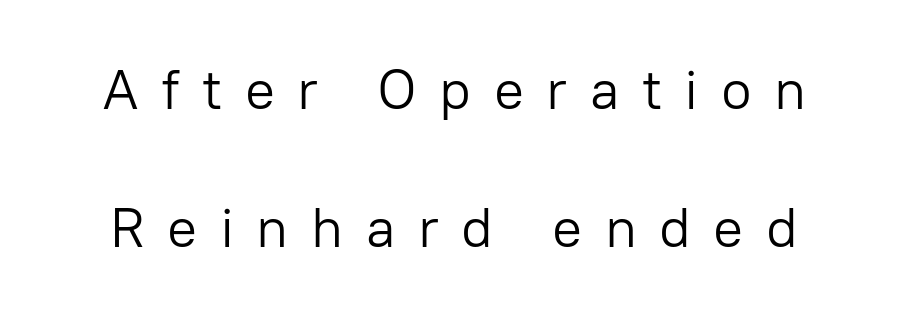
Q: Is the text bold? A: No.
Q: Is the text italic (slanted)? A: No, it is upright.
Q: Is the typeface a serif or a sans-serif typeface? A: Sans-serif.
Q: Is the text underlined? A: No.
Q: Is the spacing between letters normal or unusually wide? A: Unusually wide.
Q: Is the spacing between lines tight, normal or loose? A: Loose.
Q: Width (condensed, normal, or wide)? A: Normal.
Q: Stroke contrast? A: Low.
Q: x-height? A: Medium.
Q: Monospaced? A: No.
